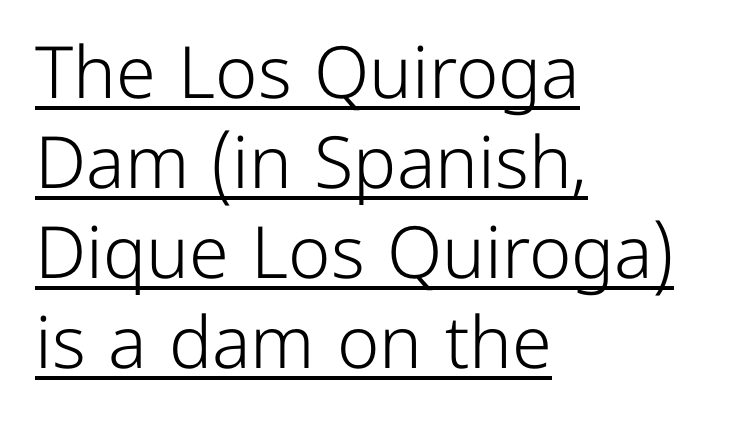
{"serif": "no", "italic": "no", "bold": "no", "weight": "light", "width": "normal", "stroke_contrast": "low", "x_height": "medium", "monospaced": "no", "underline": "yes", "align": "left", "line_spacing": "normal", "line_spacing_ratio": 1.25, "letter_spacing": "normal", "letter_spacing_em": 0.0, "glyph_px": 72}
